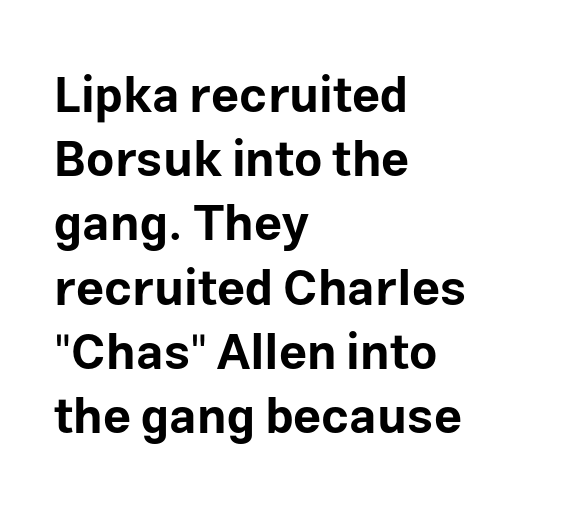
{"serif": "no", "italic": "no", "bold": "yes", "weight": "bold", "width": "normal", "stroke_contrast": "low", "x_height": "medium", "monospaced": "no", "underline": "no", "align": "left", "line_spacing": "normal", "line_spacing_ratio": 1.31, "letter_spacing": "normal", "letter_spacing_em": 0.0, "glyph_px": 49}
